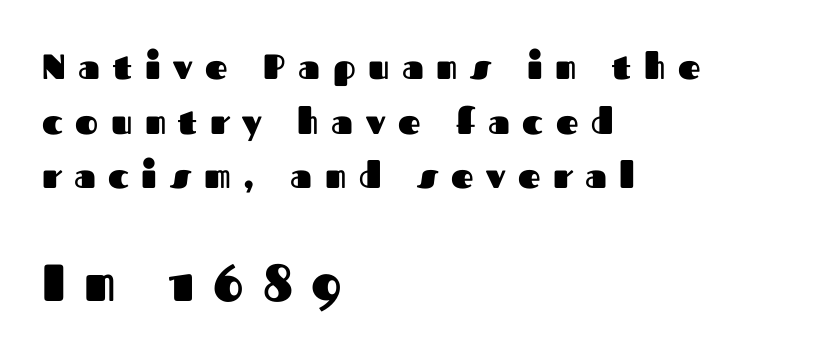
{"serif": "no", "italic": "no", "bold": "yes", "weight": "heavy", "width": "normal", "stroke_contrast": "medium", "x_height": "medium", "monospaced": "no", "underline": "no", "align": "left", "line_spacing": "normal", "line_spacing_ratio": 1.56, "letter_spacing": "wide", "letter_spacing_em": 0.36, "larger_block": "second", "size_ratio": 1.49, "glyph_px": 52}
